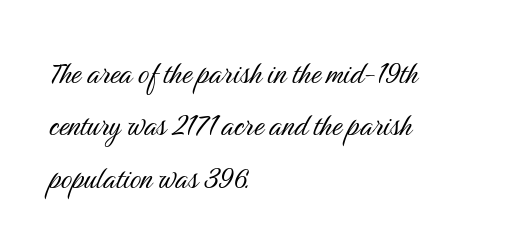
If you measured baseline to baseline, you'd find a middling distance. The zone under the glyphs is completely vacant. The compositor pushed each line to the left boundary.
